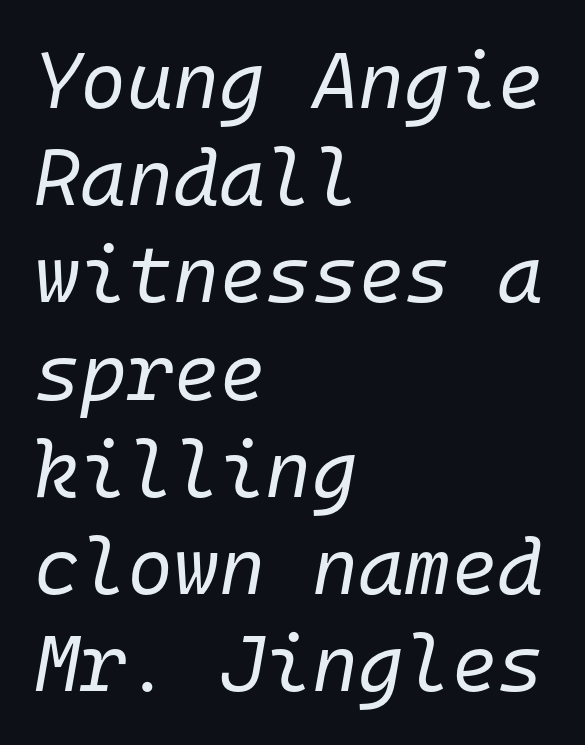
The image shows 79 px regular-weight type, italic (leaning right), monospaced; set left-aligned, line spacing 1.23x, normal letter spacing, not underlined; low stroke contrast and a medium x-height.
